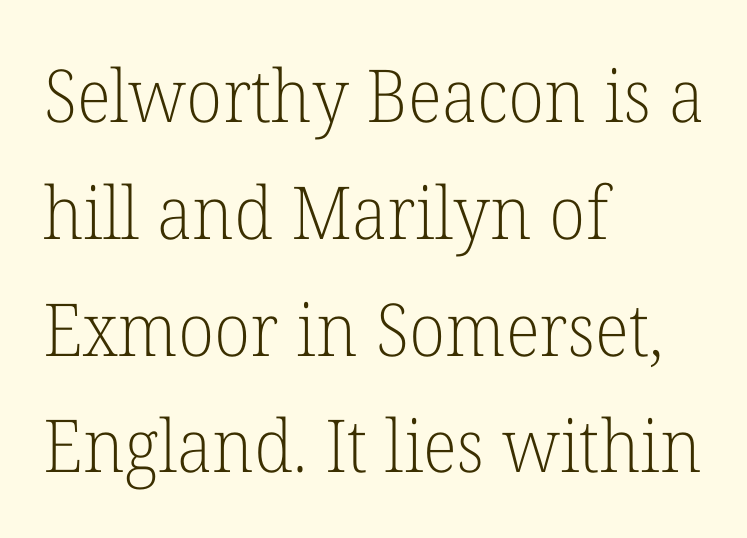
A quiet, ordinary-to-light weight characterises the typeface. Each row of text sits above clean, open space. Where is the straight margin? On the left. Little horizontal feet cap the strokes, marking this as serif type. It's the straight-up-and-down kind of type.
